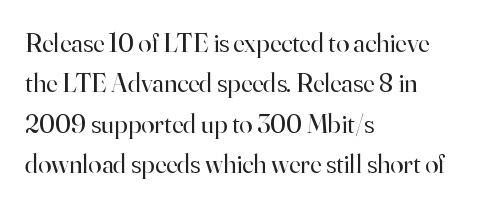
The passage shown stacks its lines at a standard gap. Students, note that the glyphs here touch the page at normal intervals. This reads as an unemphasized weight, regular at the heaviest. Typeset ragged right — the left edge is the straight one. No italicization has been applied; the sample stays upright.
